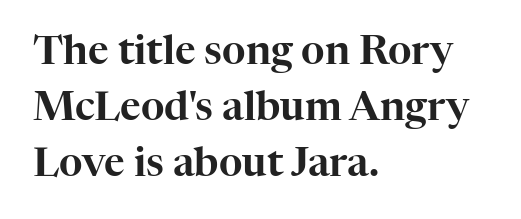
The image shows 40 px serif type, upright; set left-aligned, normal line spacing (1.4x), normal letter spacing, not underlined; high stroke contrast and a medium x-height.
